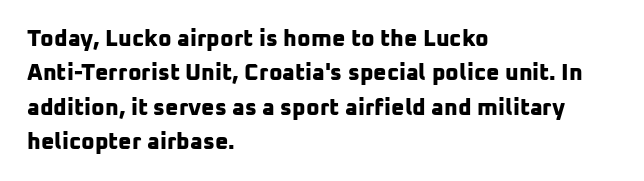
Q: Is the text bold? A: Yes.
Q: Is the text underlined? A: No.
Q: How is the paragraph aligned? A: Left-aligned.
Q: Is the spacing between letters normal or unusually wide? A: Normal.
Q: Is the spacing between lines tight, normal or loose? A: Normal.
